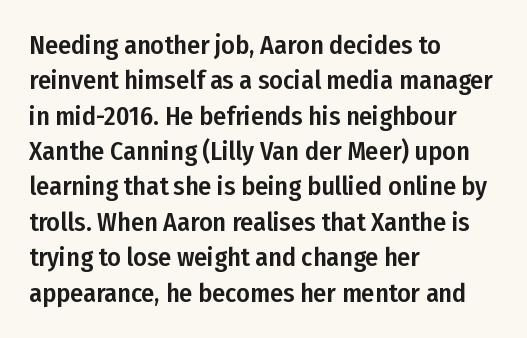
{"italic": "no", "underline": "no", "align": "left", "line_spacing": "normal", "line_spacing_ratio": 1.36, "letter_spacing": "normal", "letter_spacing_em": 0.0, "glyph_px": 26}
